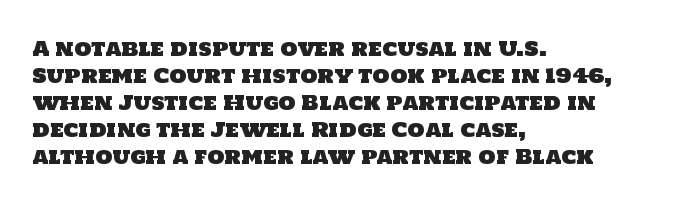
Q: Is the text underlined? A: No.
Q: How is the paragraph aligned? A: Left-aligned.
Q: Is the spacing between letters normal or unusually wide? A: Normal.
Q: Is the spacing between lines tight, normal or loose? A: Normal.
